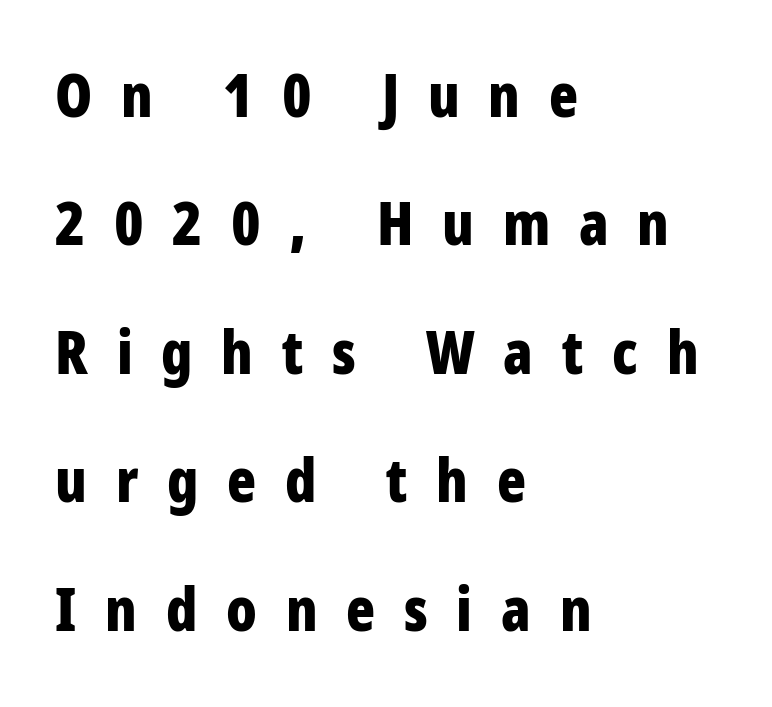
Q: Is the text bold? A: Yes.
Q: Is the text italic (slanted)? A: No, it is upright.
Q: Is the typeface a serif or a sans-serif typeface? A: Sans-serif.
Q: Is the text underlined? A: No.
Q: How is the paragraph aligned? A: Left-aligned.
Q: Is the spacing between letters normal or unusually wide? A: Unusually wide.
Q: Is the spacing between lines tight, normal or loose? A: Loose.
Q: Width (condensed, normal, or wide)? A: Condensed.
Q: Stroke contrast? A: Low.
Q: x-height? A: Large.
Q: Monospaced? A: No.
